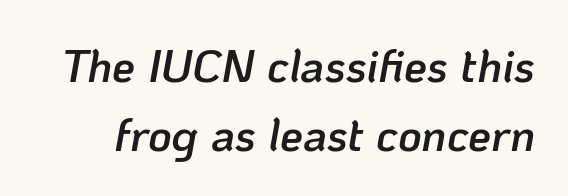
The image shows 46 px semibold type, italic (leaning right); set normal line spacing (1.5x), normal letter spacing, not underlined; low stroke contrast and a medium x-height.
